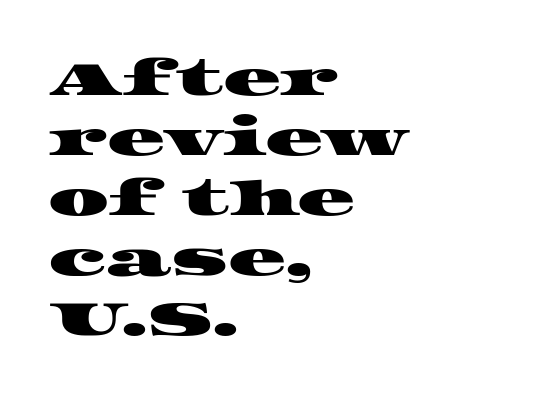
Q: Is the typeface a serif or a sans-serif typeface? A: Serif.
Q: Is the text underlined? A: No.
Q: How is the paragraph aligned? A: Left-aligned.
Q: Is the spacing between letters normal or unusually wide? A: Normal.
Q: Is the spacing between lines tight, normal or loose? A: Normal.
Q: Width (condensed, normal, or wide)? A: Wide.
Q: Stroke contrast? A: High.
Q: x-height? A: Large.
Q: Monospaced? A: No.
